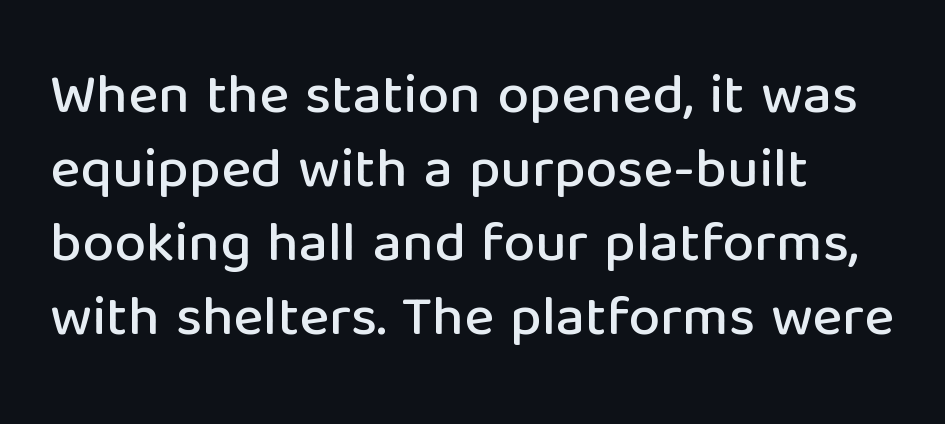
{"serif": "no", "italic": "no", "width": "normal", "stroke_contrast": "low", "x_height": "medium", "monospaced": "no", "underline": "no", "align": "left", "line_spacing": "normal", "line_spacing_ratio": 1.3, "letter_spacing": "normal", "letter_spacing_em": 0.0, "glyph_px": 57}
